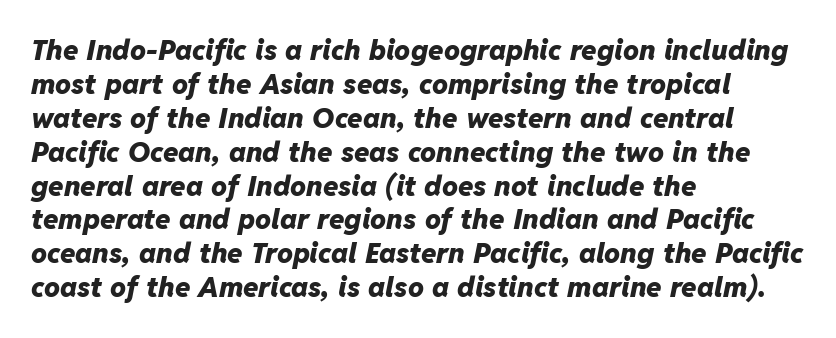
The glyphs look as if they've been sheared to an angle. Inter-character spacing is left at the font's built-in metrics. Descender tails drop into unmarked territory. On the weight axis this lands at bold, roughly 700. Varying glyph widths throughout — classic text-font behaviour.
